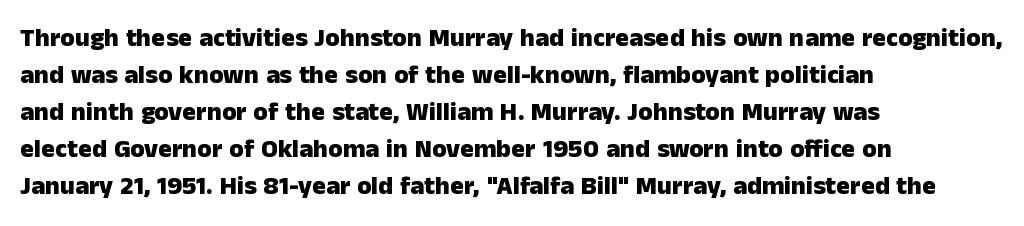
The image shows 26 px bold type, upright; set left-aligned, normal line spacing (1.42x), normal letter spacing, not underlined.
